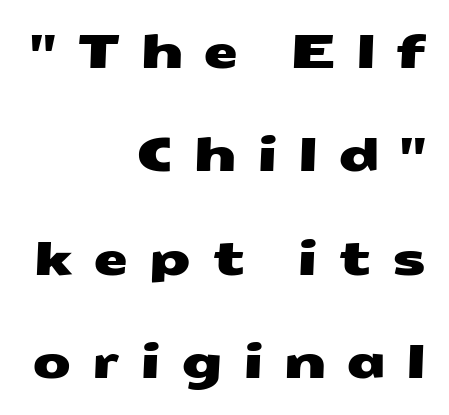
{"serif": "no", "width": "wide", "stroke_contrast": "medium", "x_height": "medium", "monospaced": "no", "underline": "no", "align": "right", "line_spacing": "loose", "line_spacing_ratio": 2.3, "letter_spacing": "wide", "letter_spacing_em": 0.45, "glyph_px": 45}
